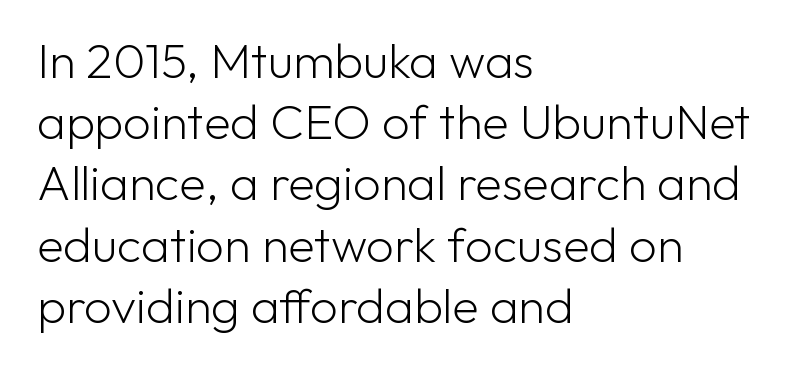
A normal amount of white space separates one row of letters from the next. Underlining? Definitely not there. The weight tops out at a normal text grade. The lettering stays uniformly vertical, giving the passage a roman look. This sample is left-justified, so line endings fall wherever the words run out. Default kerning and tracking; the words read as compact shapes.
